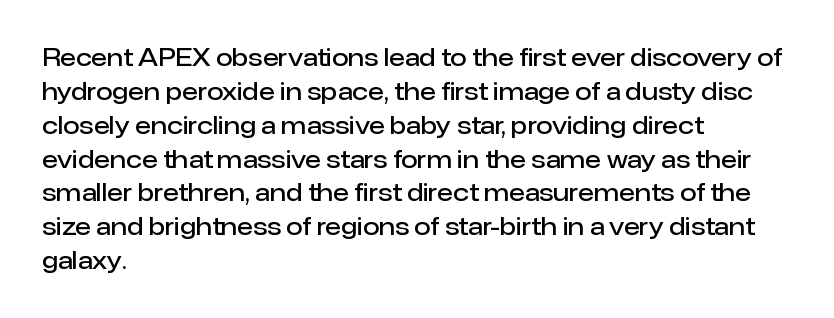
The image shows 24 px text type, upright; set left-aligned, normal line spacing (1.41x), normal letter spacing, not underlined.
